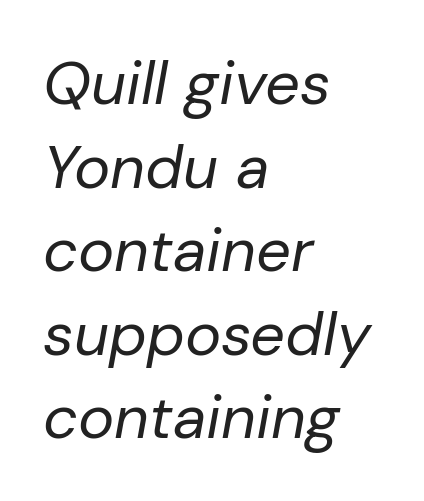
The weight tops out at a normal text grade. The specimen reads as italic at a glance. Students, observe: this is what conventionally led text looks like. The lines are quadded left. Spacing verdict: proportional, widths tailored to each character. Characters follow at the spacing the type designer built in.
